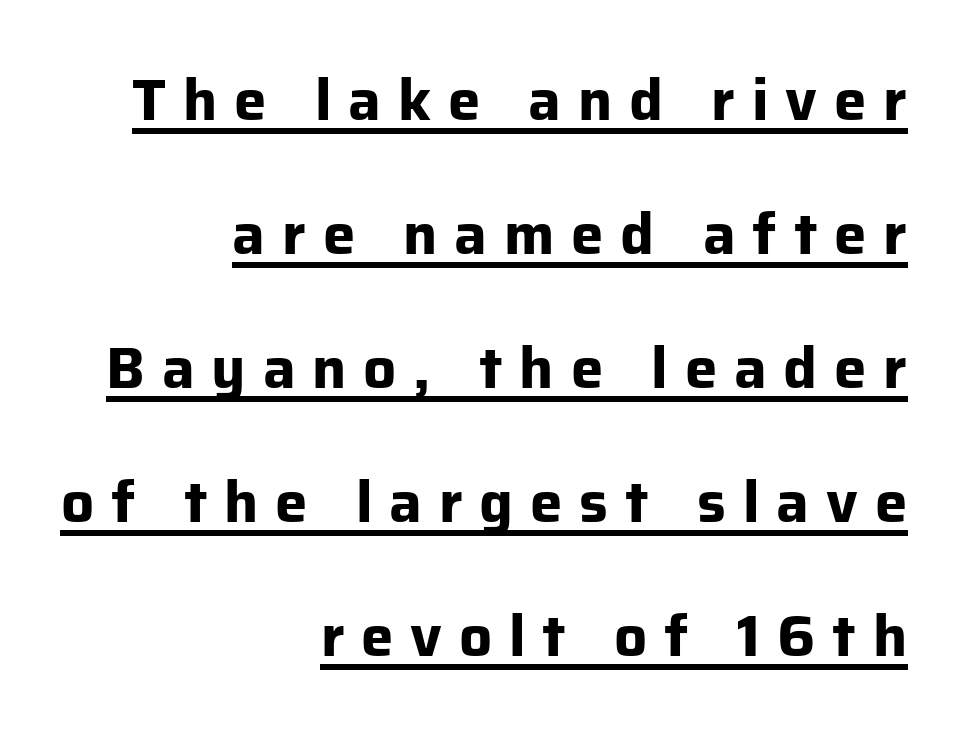
Q: Is the text bold? A: Yes.
Q: Is the text italic (slanted)? A: No, it is upright.
Q: Is the typeface a serif or a sans-serif typeface? A: Sans-serif.
Q: Is the text underlined? A: Yes.
Q: How is the paragraph aligned? A: Right-aligned.
Q: Is the spacing between letters normal or unusually wide? A: Unusually wide.
Q: Is the spacing between lines tight, normal or loose? A: Loose.
Q: Width (condensed, normal, or wide)? A: Normal.
Q: Stroke contrast? A: Low.
Q: x-height? A: Medium.
Q: Monospaced? A: No.
